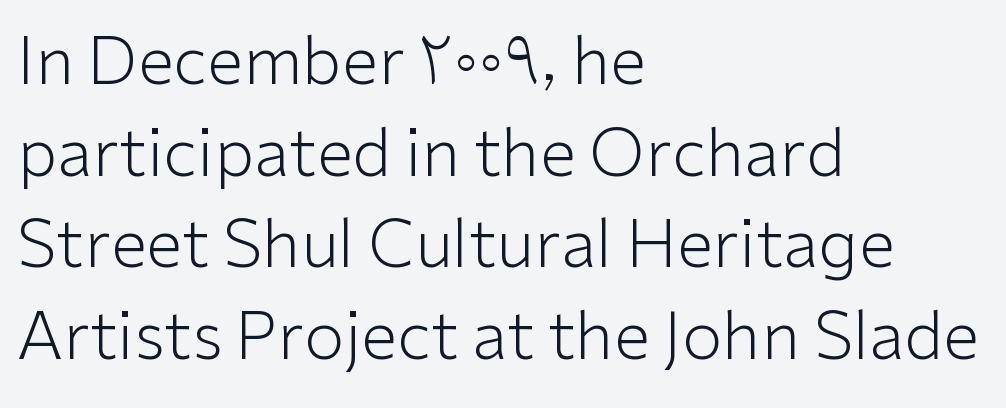
Q: Is the text bold? A: No.
Q: Is the text italic (slanted)? A: No, it is upright.
Q: Is the typeface a serif or a sans-serif typeface? A: Sans-serif.
Q: Is the text underlined? A: No.
Q: How is the paragraph aligned? A: Left-aligned.
Q: Is the spacing between letters normal or unusually wide? A: Normal.
Q: Is the spacing between lines tight, normal or loose? A: Normal.
Q: Width (condensed, normal, or wide)? A: Normal.
Q: Stroke contrast? A: Low.
Q: x-height? A: Medium.
Q: Monospaced? A: No.
